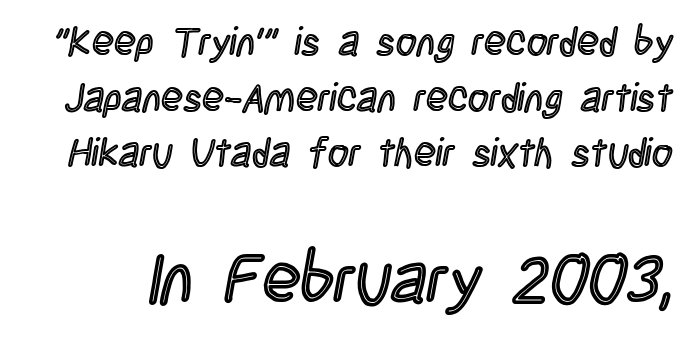
{"width": "condensed", "x_height": "large", "monospaced": "no", "underline": "no", "line_spacing": "normal", "line_spacing_ratio": 1.39, "letter_spacing": "normal", "letter_spacing_em": 0.0, "larger_block": "second", "size_ratio": 1.75, "glyph_px": 70}
